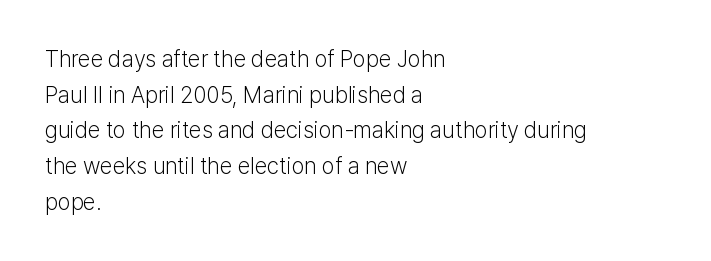
{"italic": "no", "bold": "no", "underline": "no", "align": "left", "line_spacing": "normal", "line_spacing_ratio": 1.55, "letter_spacing": "normal", "letter_spacing_em": 0.0, "glyph_px": 23}
